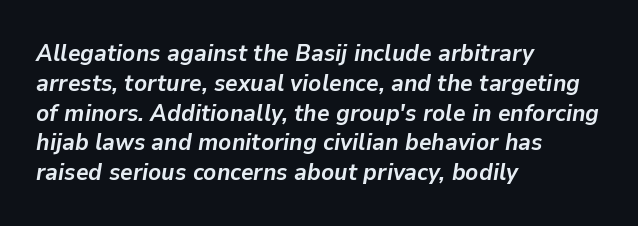
The image shows 24 px bold type, italic (leaning right); set left-aligned, line spacing 1.24x, normal letter spacing, not underlined.
